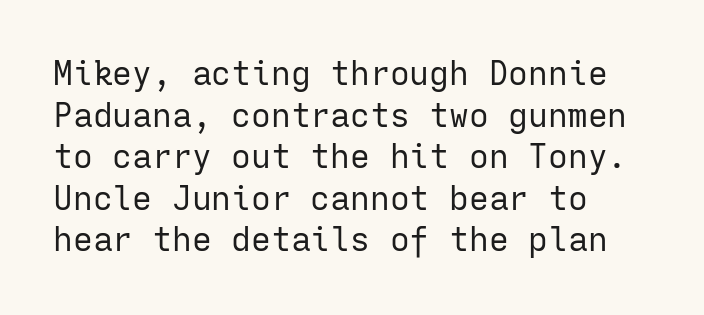
It's the straight-up-and-down kind of type. Honestly, the letter spacing is just normal — you wouldn't notice it. Horizontally, the lines are justified to the leading edge only. Is this a fixed-width face? Yes — each glyph sits in an identical cell.
